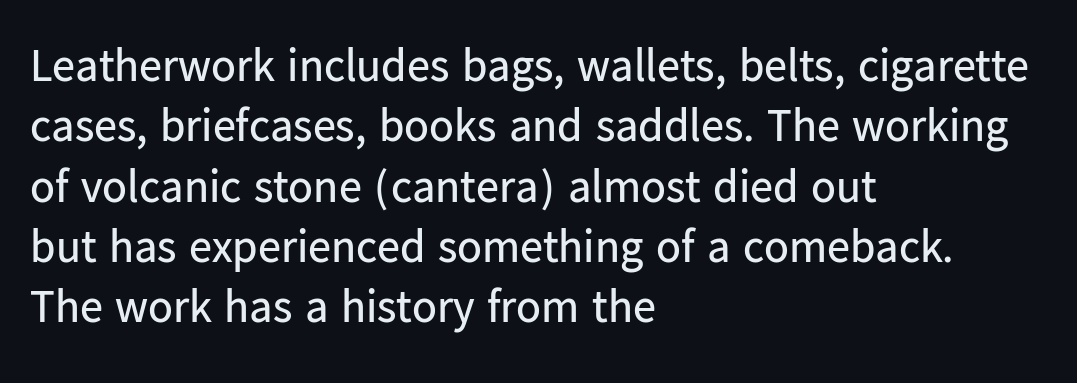
{"serif": "no", "italic": "no", "bold": "no", "weight": "regular", "width": "normal", "stroke_contrast": "low", "x_height": "medium", "monospaced": "no", "underline": "no", "align": "left", "line_spacing": "normal", "line_spacing_ratio": 1.31, "letter_spacing": "normal", "letter_spacing_em": 0.0, "glyph_px": 46}
